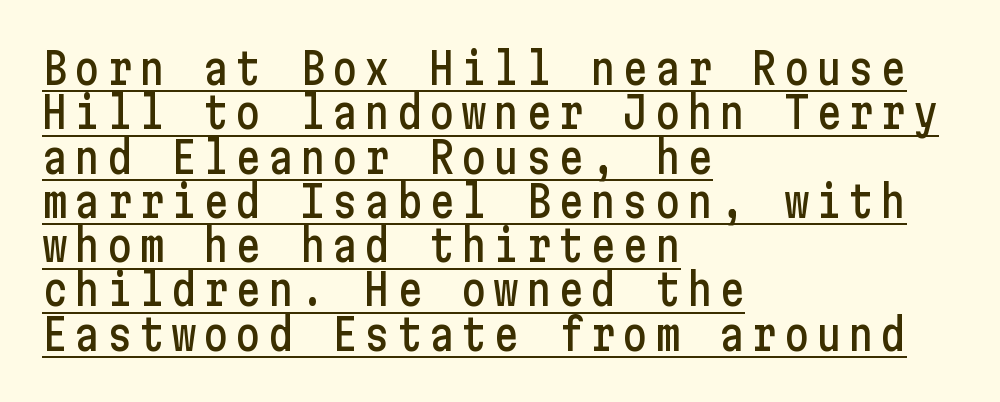
{"serif": "no", "italic": "no", "width": "condensed", "stroke_contrast": "low", "x_height": "medium", "underline": "yes", "align": "left", "line_spacing": "tight", "line_spacing_ratio": 1.03, "glyph_px": 43}
